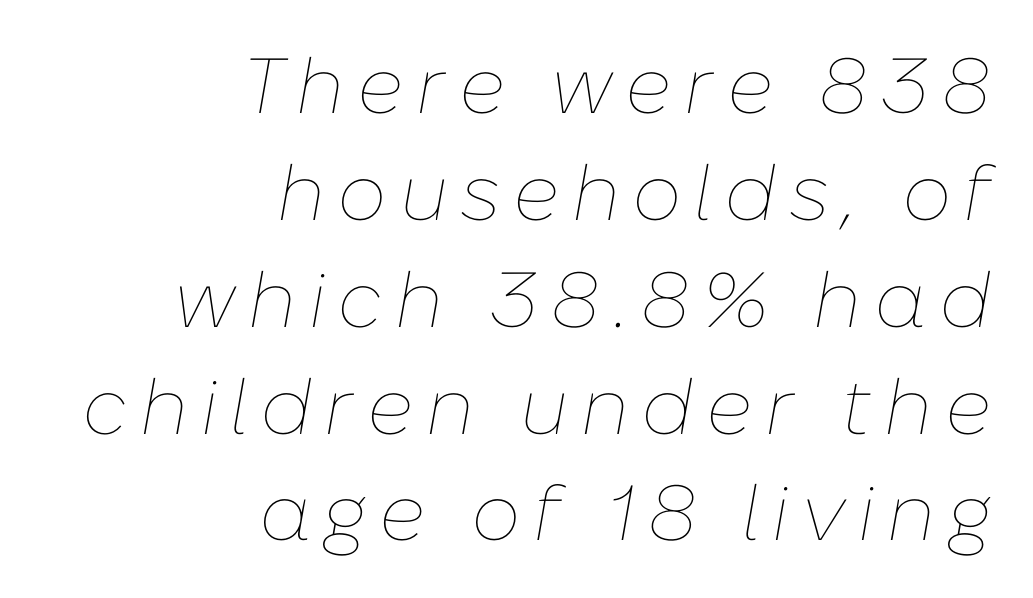
Alignment: flush right. The text carries the slant typical of an italic or oblique font. Each row of text sits above clean, open space. Character widths vary here, with narrow letters taking less room than wide ones. Normally led — the rows are evenly, conventionally spaced.
